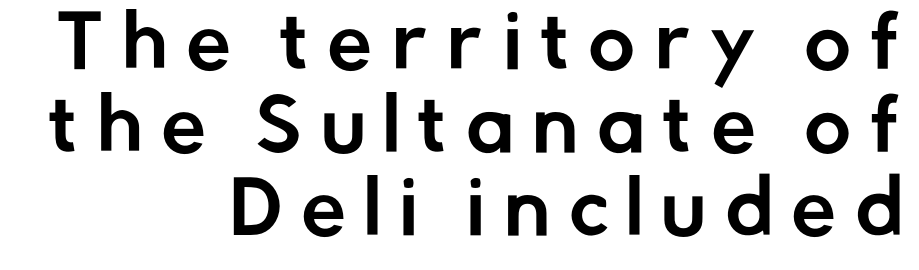
{"serif": "no", "italic": "no", "width": "normal", "stroke_contrast": "low", "x_height": "medium", "monospaced": "no", "underline": "no", "align": "right", "line_spacing": "tight", "line_spacing_ratio": 1.15, "letter_spacing": "wide", "letter_spacing_em": 0.26, "glyph_px": 72}
